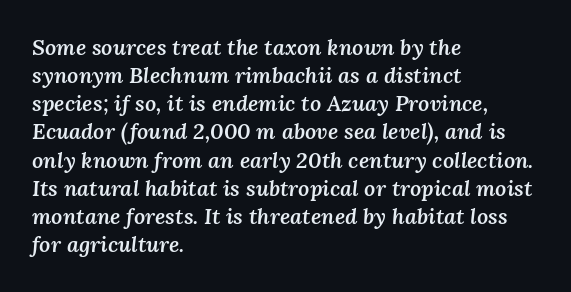
Q: Is the text bold? A: Semi-bold.
Q: Is the text italic (slanted)? A: Yes, it leans right by about 3 degrees.
Q: Is the text underlined? A: No.
Q: How is the paragraph aligned? A: Left-aligned.
Q: Is the spacing between letters normal or unusually wide? A: Normal.
Q: Is the spacing between lines tight, normal or loose? A: Normal.
